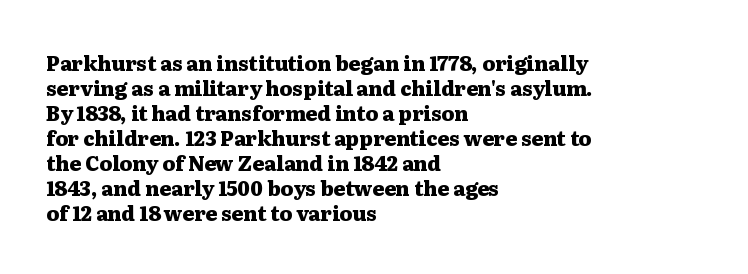
Q: Is the text bold? A: Yes.
Q: Is the text italic (slanted)? A: No, it is upright.
Q: Is the text underlined? A: No.
Q: How is the paragraph aligned? A: Left-aligned.
Q: Is the spacing between letters normal or unusually wide? A: Normal.
Q: Is the spacing between lines tight, normal or loose? A: Normal.
